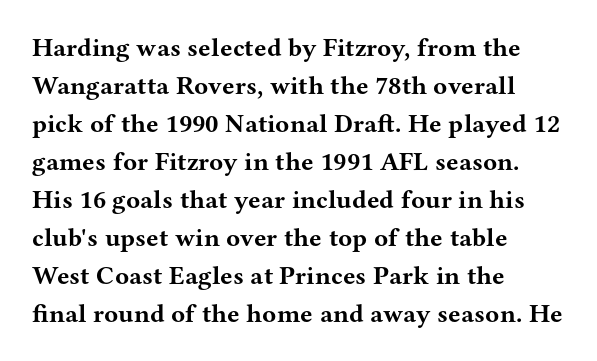
Horizontal alignment here is leftward, the default for most running prose. Nothing unusual about the tracking: characters are spaced as the font intends. Students, observe: this is what conventionally led text looks like. Does the lettering tilt? It doesn't — this is upright.
